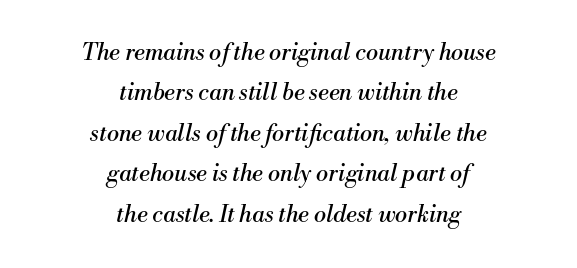
{"italic": "yes", "lean": "right", "slant_degrees": 13, "bold": "no", "underline": "no", "align": "center", "line_spacing_ratio": 1.76, "letter_spacing": "normal", "letter_spacing_em": 0.0, "glyph_px": 23}
